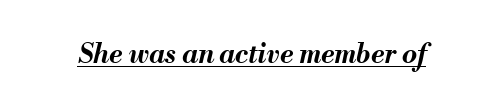
Caption: bold face, heavy strokes. A typesetter would call this zero additional tracking. Does a line run under the words? Yes, clearly. Posture: slanted.
